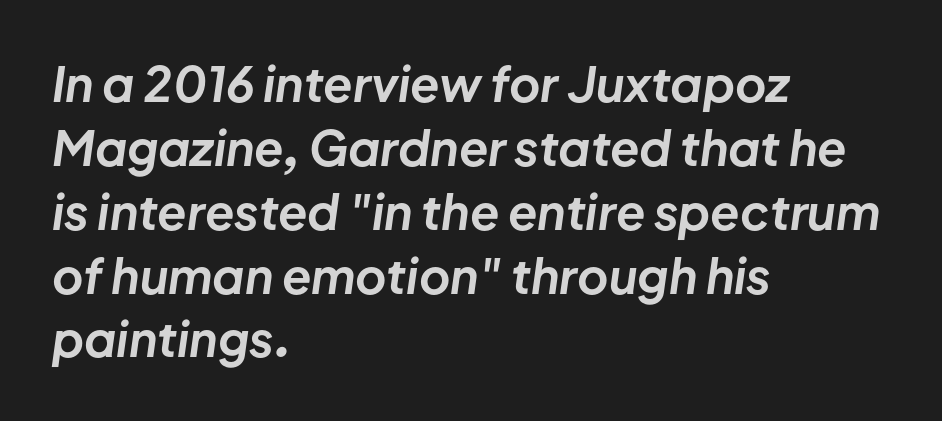
{"italic": "yes", "lean": "right", "slant_degrees": 8, "bold": "yes", "weight": "bold", "width": "normal", "stroke_contrast": "low", "x_height": "medium", "monospaced": "no", "underline": "no", "align": "left", "line_spacing": "normal", "line_spacing_ratio": 1.33, "letter_spacing": "normal", "letter_spacing_em": 0.0, "glyph_px": 48}
